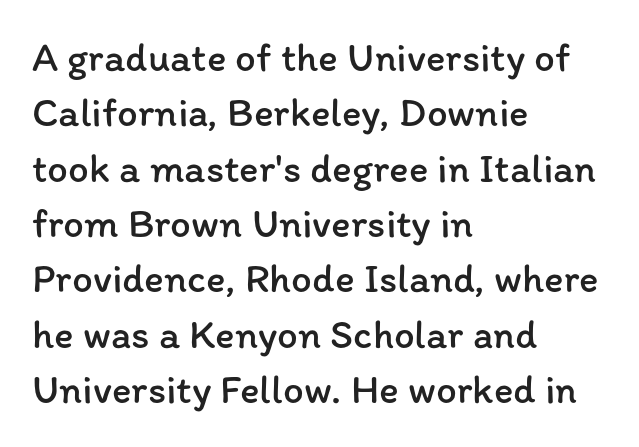
{"italic": "no", "bold": "no", "weight": "regular", "width": "normal", "stroke_contrast": "low", "x_height": "medium", "monospaced": "no", "underline": "no", "align": "left", "line_spacing": "normal", "line_spacing_ratio": 1.35, "letter_spacing": "normal", "letter_spacing_em": 0.0, "glyph_px": 41}
